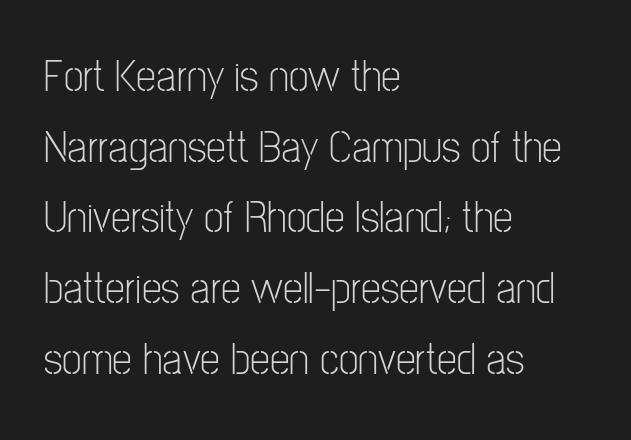
The image shows 45 px light, condensed sans-serif type, upright; set left-aligned, normal line spacing (1.57x), normal letter spacing, not underlined; low stroke contrast and a medium x-height.
